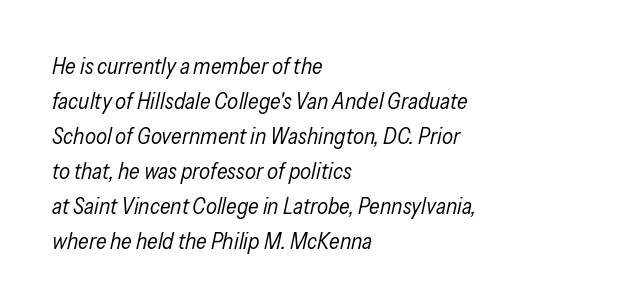
Q: Is the text bold? A: No.
Q: Is the text italic (slanted)? A: Yes, it leans right by about 13 degrees.
Q: Is the text underlined? A: No.
Q: How is the paragraph aligned? A: Left-aligned.
Q: Is the spacing between letters normal or unusually wide? A: Normal.
Q: Is the spacing between lines tight, normal or loose? A: Normal.
